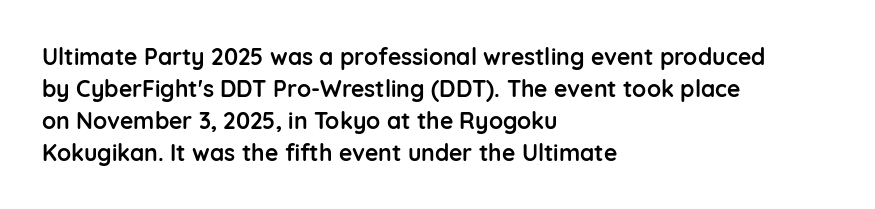
{"italic": "no", "bold": "yes", "underline": "no", "align": "left", "line_spacing": "normal", "line_spacing_ratio": 1.39, "letter_spacing": "normal", "letter_spacing_em": 0.0, "glyph_px": 23}
